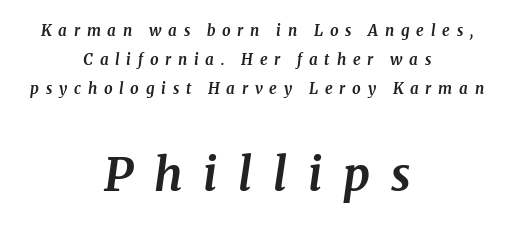
The face used here is proportionally spaced, like ordinary book or web type. If you folded the block vertically in half, each line would mirror itself in length. Type style note: has serifs. Widely set lines give the paragraph a tall, airy silhouette. You get the small type first, then a jump to larger type.
